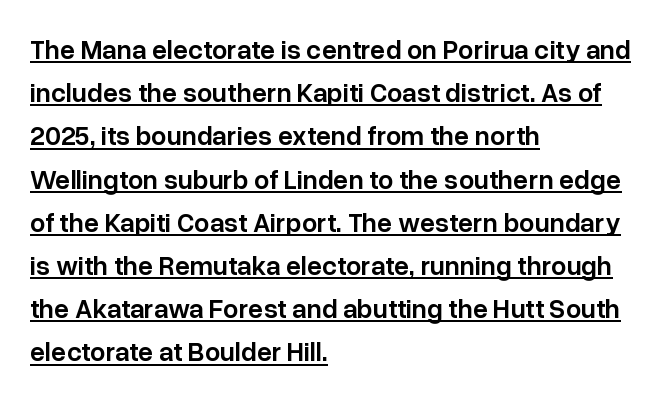
The image shows 27 px text type, upright; set left-aligned, normal line spacing (1.6x), normal letter spacing, underlined.
